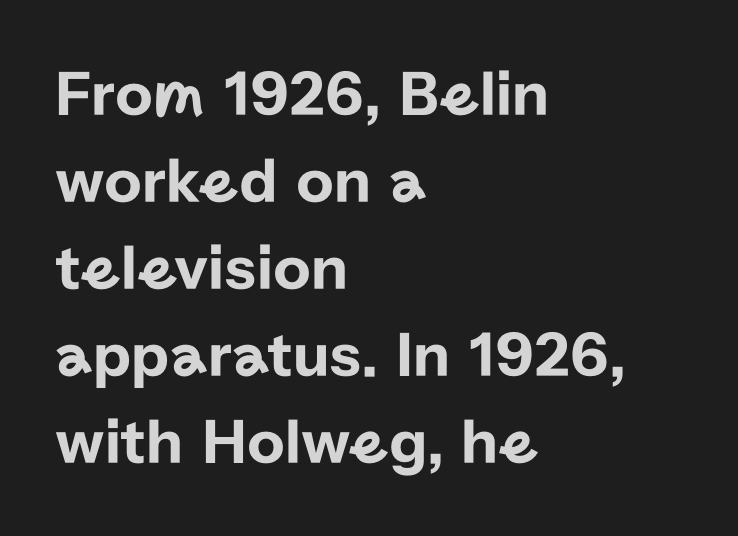
The image shows 65 px sans-serif type, upright; set left-aligned, normal line spacing (1.34x), normal letter spacing, not underlined; low stroke contrast and a medium x-height.
